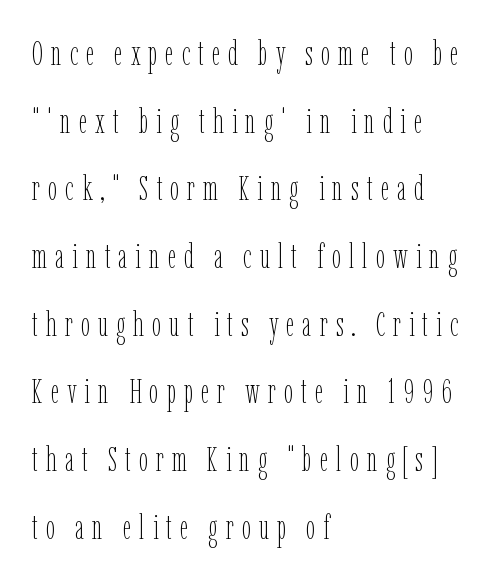
{"italic": "no", "bold": "no", "weight": "thin", "width": "condensed", "stroke_contrast": "low", "x_height": "medium", "monospaced": "no", "underline": "no", "align": "left", "line_spacing": "loose", "line_spacing_ratio": 1.99, "letter_spacing": "wide", "letter_spacing_em": 0.23, "glyph_px": 34}
